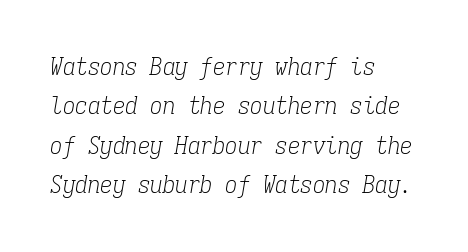
The image shows 25 px text type, italic (leaning right); set left-aligned, normal line spacing (1.58x), normal letter spacing, not underlined.
